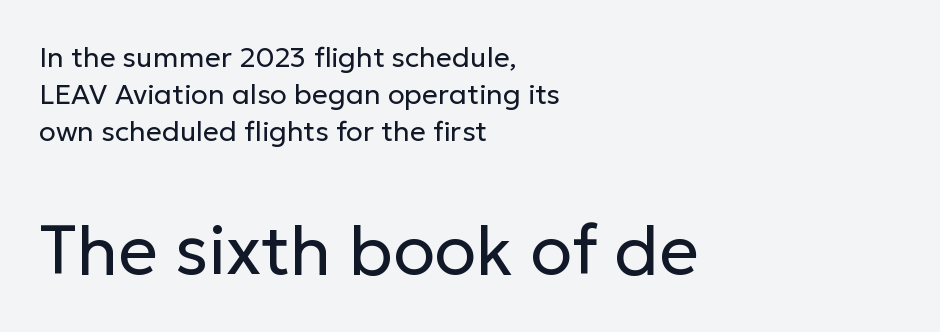
Upright lettering throughout. Words appear dense and cohesive because spacing is normal. Size hierarchy here favors the trailing block over the leading one. Is the block centered? No — it sits flush against the left margin.
